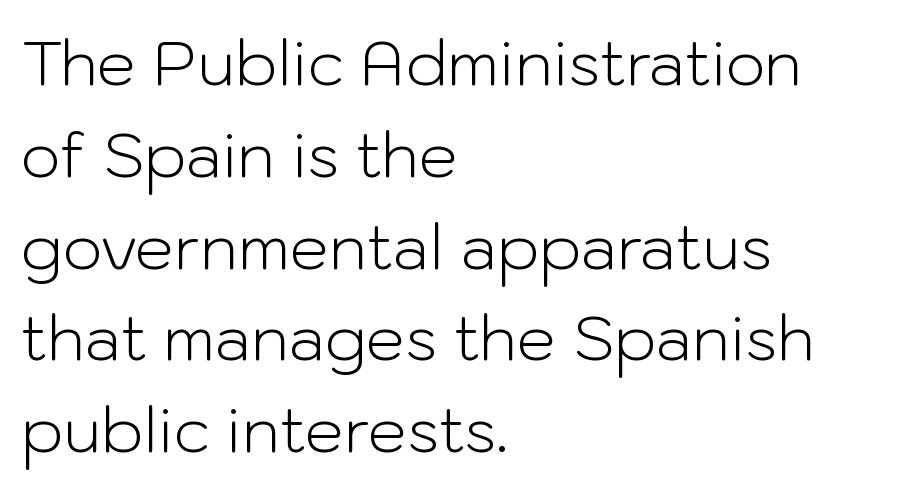
The letters advance in unequal steps, a hallmark of proportional type. This sample uses plain, unmodified letter spacing. Bare-footed words on every line. The text block is weighted toward the left margin, trailing off unevenly rightward. Nothing sits at the stroke ends, so this counts as sans-serif. This reads as an unemphasized weight, regular at the heaviest.
